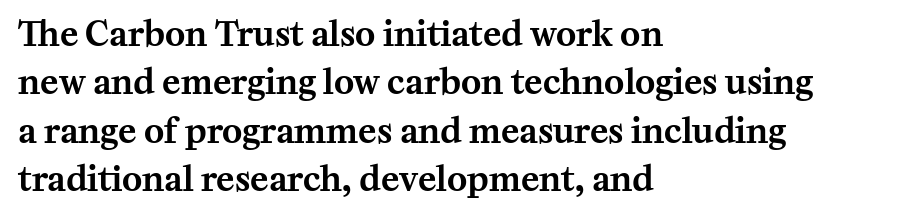
The image shows 34 px serif type, upright; set left-aligned, normal line spacing (1.42x), normal letter spacing, not underlined; medium stroke contrast and a medium x-height.
